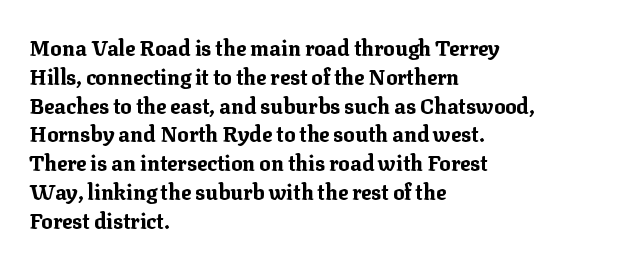
The image shows 21 px bold type, upright; set left-aligned, normal line spacing (1.37x), normal letter spacing, not underlined.
